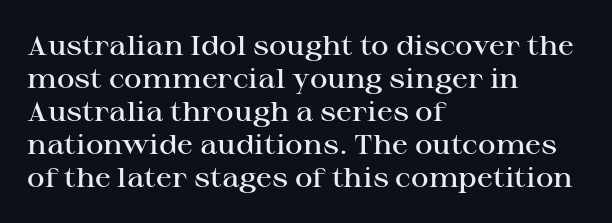
Q: Is the text bold? A: Semi-bold.
Q: Is the text italic (slanted)? A: No, it is upright.
Q: Is the text underlined? A: No.
Q: How is the paragraph aligned? A: Left-aligned.
Q: Is the spacing between letters normal or unusually wide? A: Normal.
